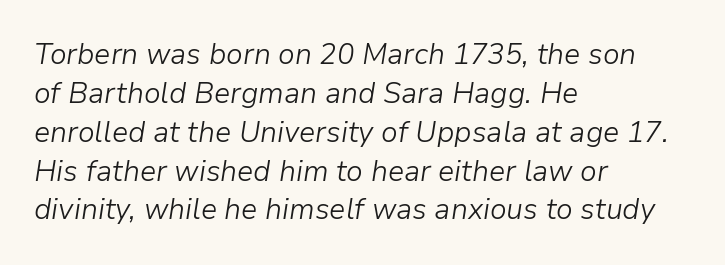
The image shows 29 px light type, italic (leaning right); set left-aligned, normal line spacing (1.34x), normal letter spacing, not underlined; low stroke contrast and a medium x-height.
